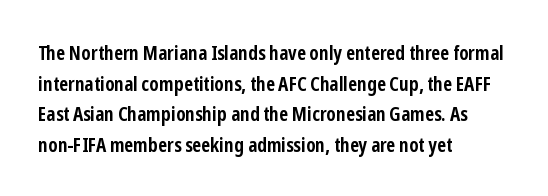
Q: Is the text bold? A: Yes.
Q: Is the text italic (slanted)? A: No, it is upright.
Q: Is the text underlined? A: No.
Q: How is the paragraph aligned? A: Left-aligned.
Q: Is the spacing between letters normal or unusually wide? A: Normal.
Q: Is the spacing between lines tight, normal or loose? A: Normal.
